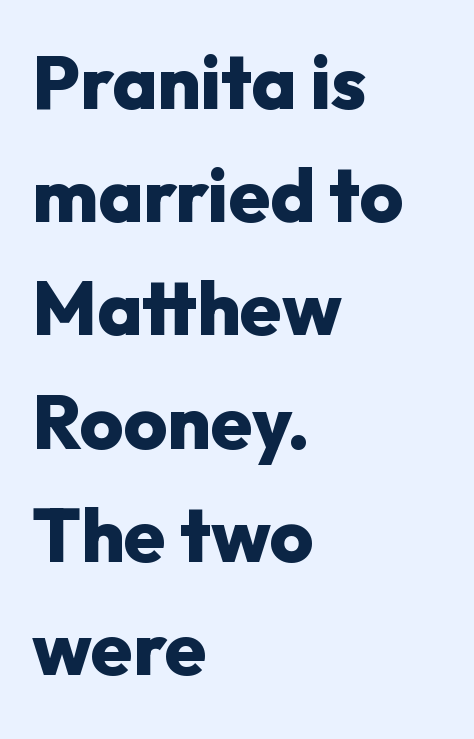
Q: Is the text bold? A: Yes.
Q: Is the text italic (slanted)? A: No, it is upright.
Q: Is the typeface a serif or a sans-serif typeface? A: Sans-serif.
Q: Is the text underlined? A: No.
Q: How is the paragraph aligned? A: Left-aligned.
Q: Is the spacing between letters normal or unusually wide? A: Normal.
Q: Is the spacing between lines tight, normal or loose? A: Normal.
Q: Width (condensed, normal, or wide)? A: Normal.
Q: Stroke contrast? A: Low.
Q: x-height? A: Medium.
Q: Monospaced? A: No.
